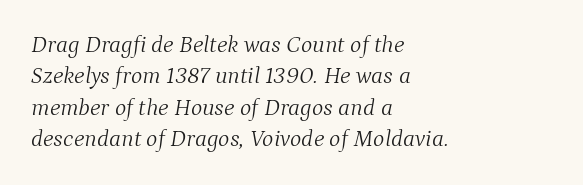
The image shows 24 px text type, italic (leaning right); set left-aligned, normal line spacing (1.31x), normal letter spacing, not underlined.
